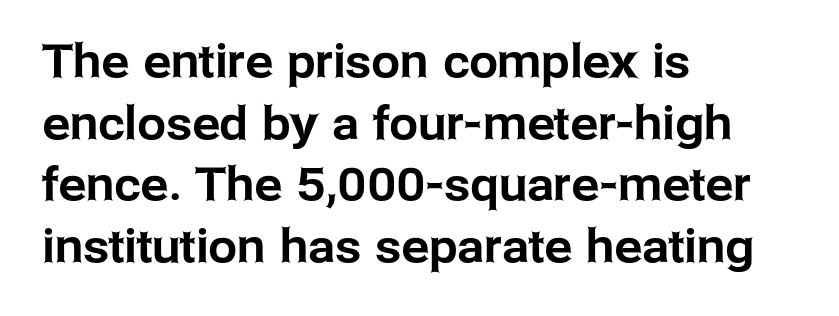
Q: Is the text italic (slanted)? A: No, it is upright.
Q: Is the typeface a serif or a sans-serif typeface? A: Sans-serif.
Q: Is the text underlined? A: No.
Q: How is the paragraph aligned? A: Left-aligned.
Q: Is the spacing between letters normal or unusually wide? A: Normal.
Q: Is the spacing between lines tight, normal or loose? A: Normal.
Q: Width (condensed, normal, or wide)? A: Normal.
Q: Stroke contrast? A: Low.
Q: x-height? A: Medium.
Q: Monospaced? A: No.
